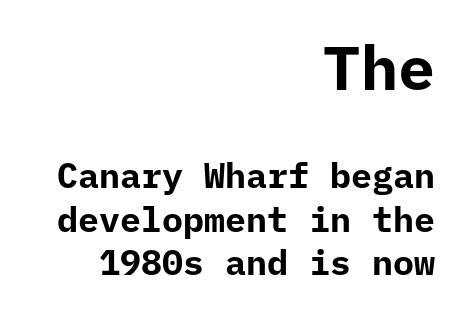
The image shows 62 px bold sans-serif type, upright, monospaced; set right-aligned, line spacing 1.24x, normal letter spacing, not underlined; the first (top) block is 1.77x larger; low stroke contrast and a medium x-height.
